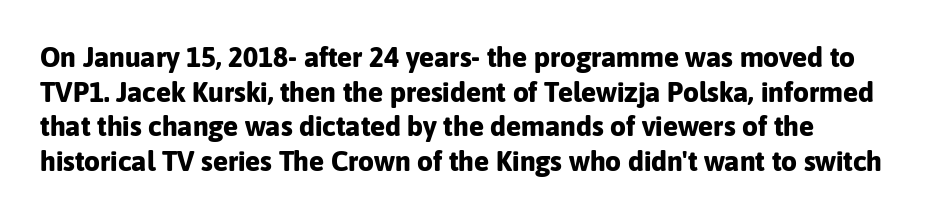
{"serif": "no", "italic": "no", "bold": "yes", "weight": "bold", "width": "normal", "stroke_contrast": "low", "x_height": "medium", "monospaced": "no", "underline": "no", "line_spacing_ratio": 1.24, "letter_spacing": "normal", "letter_spacing_em": 0.0, "glyph_px": 28}
